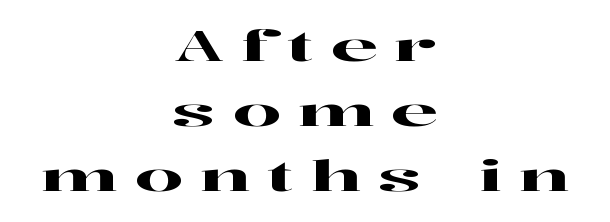
Q: Is the text italic (slanted)? A: No, it is upright.
Q: Is the typeface a serif or a sans-serif typeface? A: Serif.
Q: Is the text underlined? A: No.
Q: How is the paragraph aligned? A: Centered.
Q: Is the spacing between letters normal or unusually wide? A: Unusually wide.
Q: Is the spacing between lines tight, normal or loose? A: Normal.
Q: Width (condensed, normal, or wide)? A: Wide.
Q: Stroke contrast? A: High.
Q: x-height? A: Medium.
Q: Monospaced? A: No.
